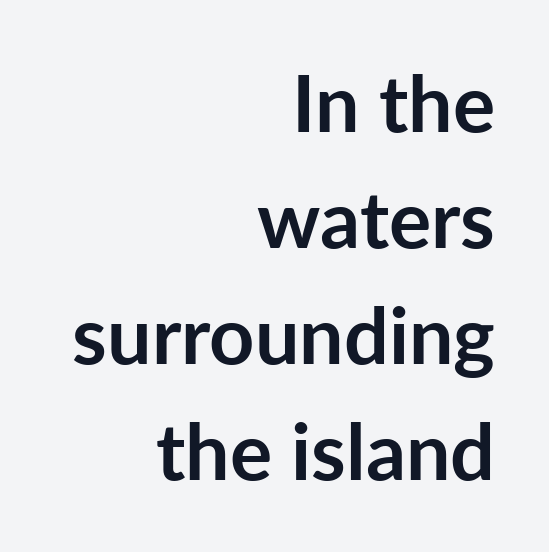
Q: Is the text bold? A: Yes.
Q: Is the text italic (slanted)? A: No, it is upright.
Q: Is the typeface a serif or a sans-serif typeface? A: Sans-serif.
Q: Is the text underlined? A: No.
Q: How is the paragraph aligned? A: Right-aligned.
Q: Is the spacing between letters normal or unusually wide? A: Normal.
Q: Is the spacing between lines tight, normal or loose? A: Normal.
Q: Width (condensed, normal, or wide)? A: Normal.
Q: Stroke contrast? A: Low.
Q: x-height? A: Medium.
Q: Monospaced? A: No.
